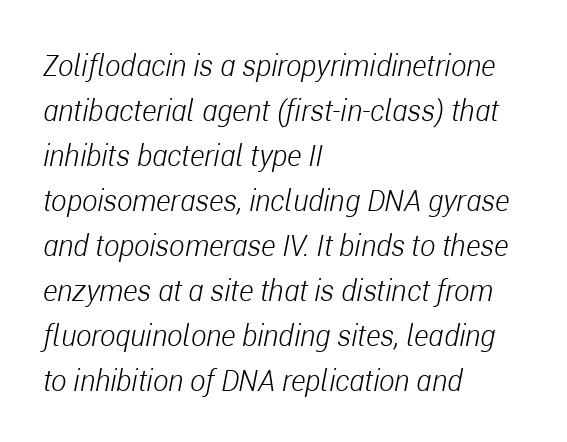
Q: Is the text bold? A: No.
Q: Is the text italic (slanted)? A: Yes, it leans right by about 11 degrees.
Q: Is the text underlined? A: No.
Q: How is the paragraph aligned? A: Left-aligned.
Q: Is the spacing between letters normal or unusually wide? A: Normal.
Q: Is the spacing between lines tight, normal or loose? A: Normal.
Q: Width (condensed, normal, or wide)? A: Condensed.
Q: Stroke contrast? A: Low.
Q: x-height? A: Medium.
Q: Monospaced? A: No.
